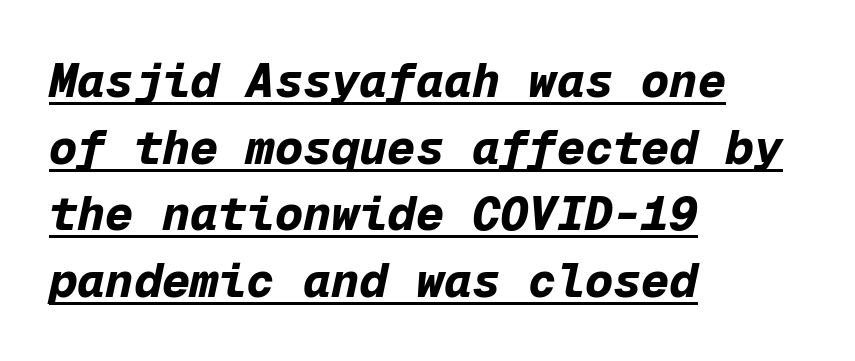
{"italic": "yes", "lean": "right", "slant_degrees": 12, "bold": "yes", "weight": "bold", "width": "normal", "stroke_contrast": "low", "x_height": "medium", "monospaced": "yes", "underline": "yes", "align": "left", "line_spacing": "normal", "line_spacing_ratio": 1.42, "letter_spacing": "normal", "letter_spacing_em": 0.0, "glyph_px": 47}
